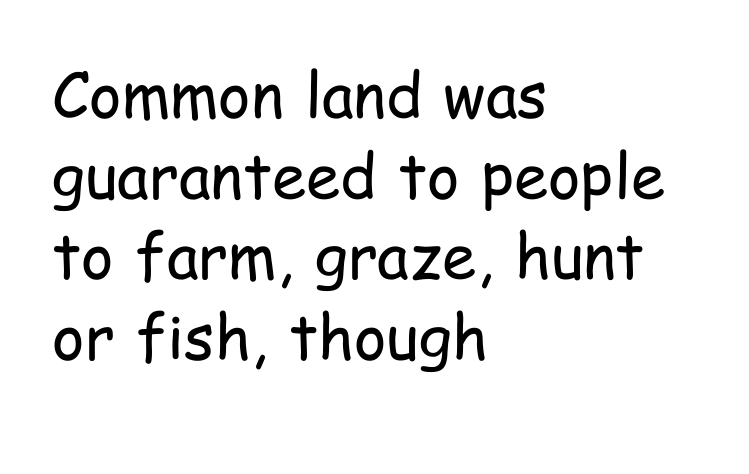
{"serif": "no", "italic": "no", "bold": "no", "weight": "regular", "width": "condensed", "stroke_contrast": "low", "x_height": "medium", "monospaced": "no", "underline": "no", "align": "left", "line_spacing": "normal", "line_spacing_ratio": 1.3, "letter_spacing": "normal", "letter_spacing_em": 0.0, "glyph_px": 62}
